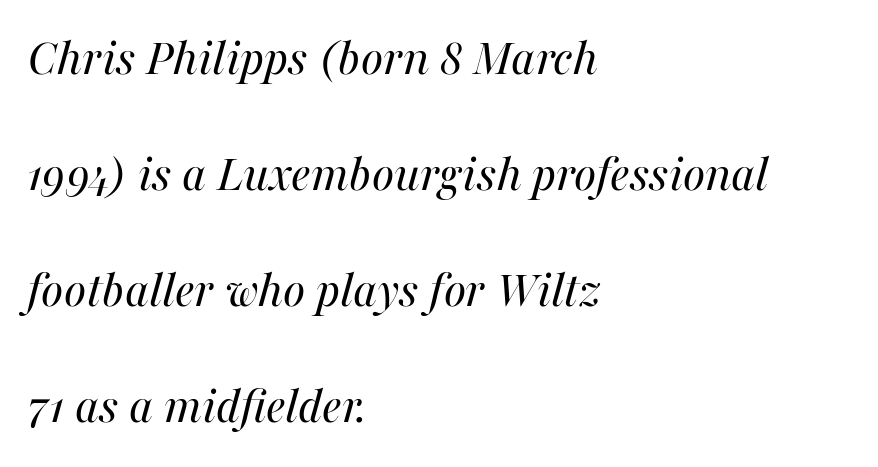
The designer dialed line spacing up above the default. A student would call this left alignment; a typographer would say flush left, rag right. Characters are canted at an angle relative to the baseline's perpendicular. The letterforms sit at book weight or below.
